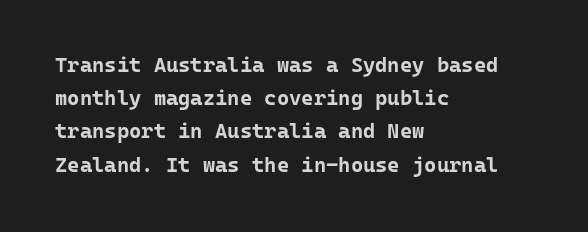
Q: Is the text bold? A: Yes.
Q: Is the text italic (slanted)? A: No, it is upright.
Q: Is the text underlined? A: No.
Q: How is the paragraph aligned? A: Left-aligned.
Q: Is the spacing between letters normal or unusually wide? A: Normal.
Q: Is the spacing between lines tight, normal or loose? A: Normal.
